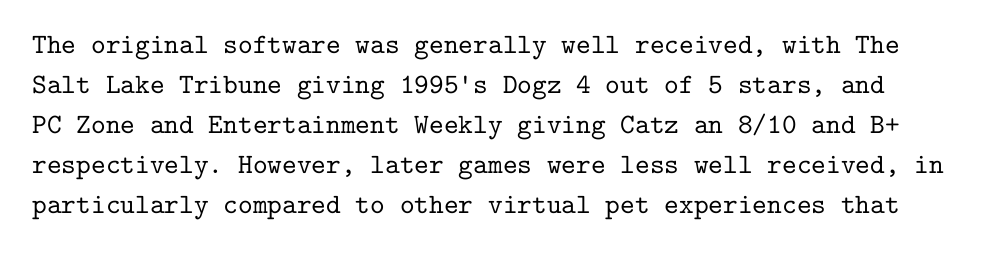
Q: Is the text italic (slanted)? A: No, it is upright.
Q: Is the typeface a serif or a sans-serif typeface? A: Serif.
Q: Is the text underlined? A: No.
Q: Is the spacing between letters normal or unusually wide? A: Normal.
Q: Is the spacing between lines tight, normal or loose? A: Normal.
Q: Width (condensed, normal, or wide)? A: Normal.
Q: Stroke contrast? A: Low.
Q: x-height? A: Medium.
Q: Monospaced? A: Yes.
